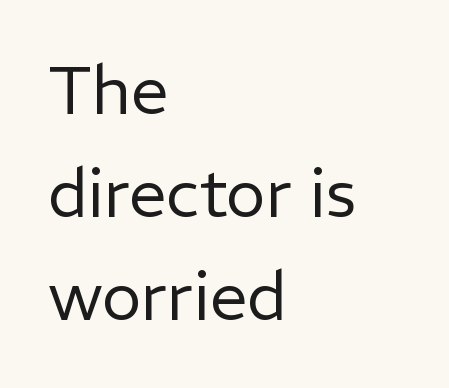
When letters stand straight like this, we call the style roman or upright. Rule under the text: the space is simply empty. A typesetter would call this proportional, since set widths differ per character. Nothing unusual about the tracking: characters are spaced as the font intends. Where is the straight margin? On the left.
